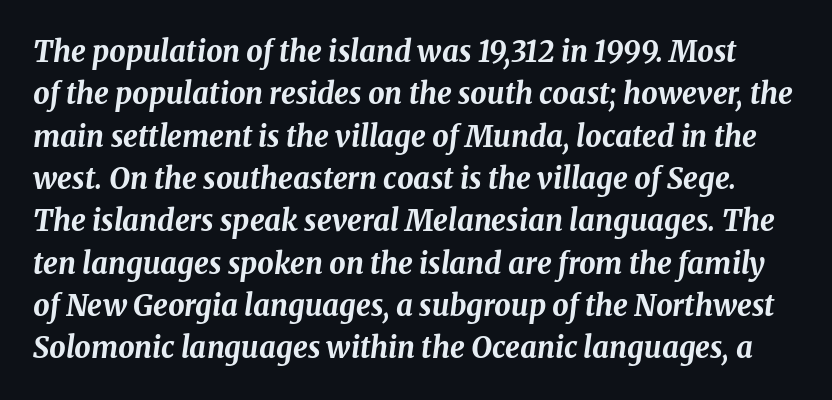
{"italic": "yes", "lean": "right", "slant_degrees": 8, "bold": "yes", "weight": "bold", "width": "normal", "stroke_contrast": "medium", "x_height": "medium", "monospaced": "no", "underline": "no", "line_spacing": "normal", "line_spacing_ratio": 1.46, "letter_spacing": "normal", "letter_spacing_em": 0.0, "glyph_px": 29}
